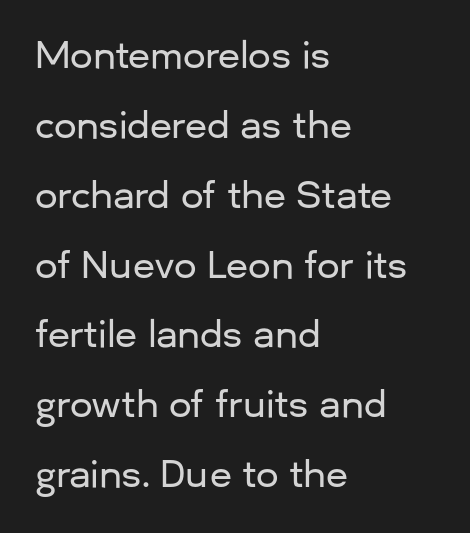
Q: Is the text italic (slanted)? A: No, it is upright.
Q: Is the typeface a serif or a sans-serif typeface? A: Sans-serif.
Q: Is the text underlined? A: No.
Q: How is the paragraph aligned? A: Left-aligned.
Q: Is the spacing between letters normal or unusually wide? A: Normal.
Q: Is the spacing between lines tight, normal or loose? A: Loose.
Q: Width (condensed, normal, or wide)? A: Normal.
Q: Stroke contrast? A: Low.
Q: x-height? A: Medium.
Q: Monospaced? A: No.
